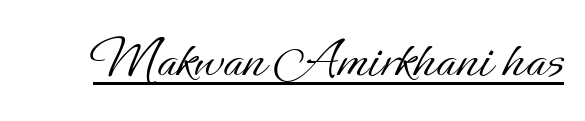
Q: Is the text bold? A: No.
Q: Is the text italic (slanted)? A: Yes.
Q: Is the text underlined? A: Yes.
Q: Is the spacing between letters normal or unusually wide? A: Normal.
Q: Width (condensed, normal, or wide)? A: Normal.
Q: Stroke contrast? A: Low.
Q: x-height? A: Small.
Q: Monospaced? A: No.
